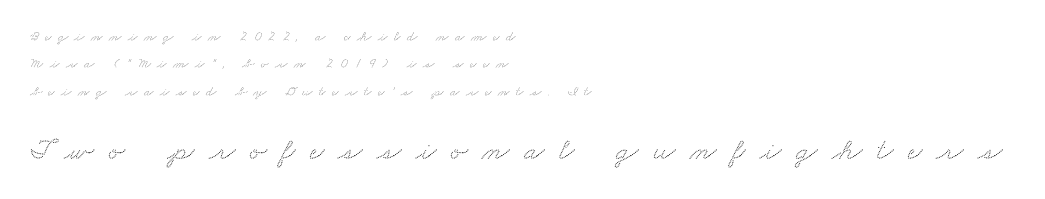
{"serif": "yes", "width": "wide", "stroke_contrast": "medium", "x_height": "small", "monospaced": "no", "underline": "no", "align": "left", "line_spacing": "loose", "line_spacing_ratio": 1.95, "letter_spacing": "wide", "letter_spacing_em": 0.47, "larger_block": "second", "size_ratio": 2.21, "glyph_px": 31}
